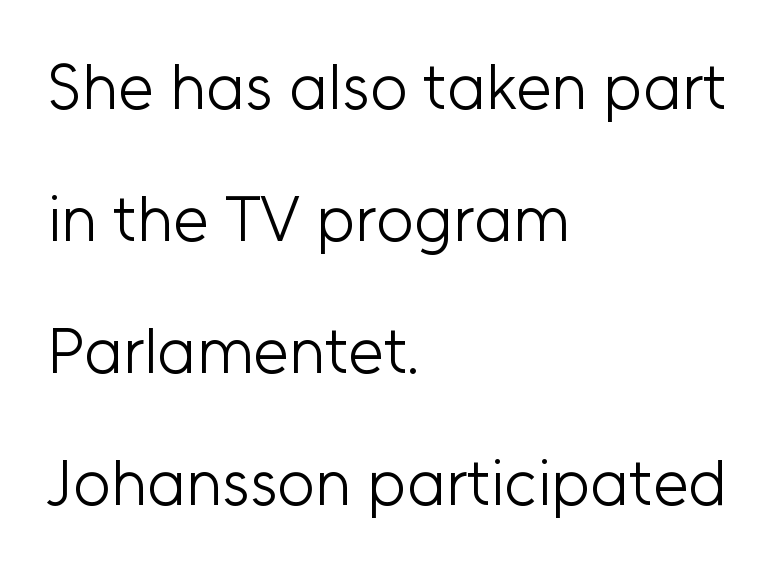
The image shows 65 px light sans-serif type, upright; set left-aligned, loose line spacing (2.03x), normal letter spacing, not underlined; low stroke contrast and a medium x-height.
